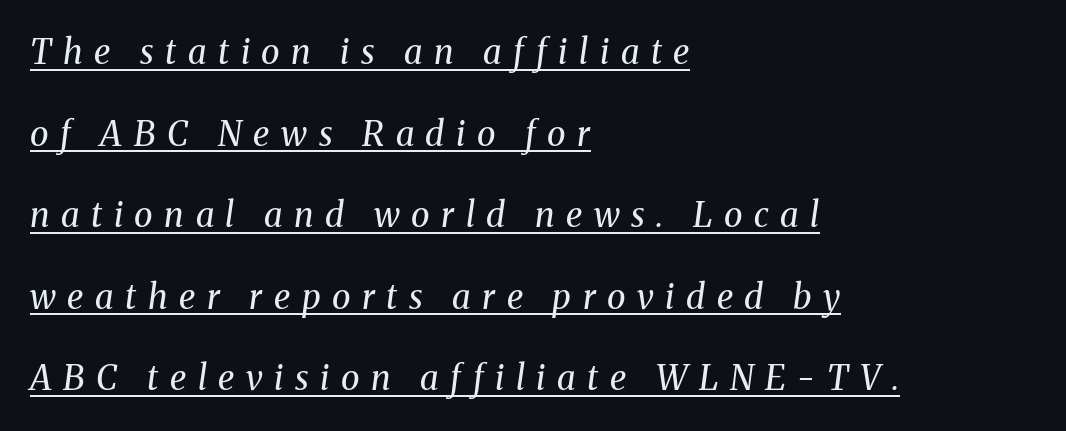
{"serif": "yes", "italic": "yes", "lean": "right", "slant_degrees": 8, "bold": "no", "weight": "regular", "width": "normal", "stroke_contrast": "medium", "x_height": "medium", "monospaced": "no", "underline": "yes", "align": "left", "line_spacing": "loose", "line_spacing_ratio": 2.4, "letter_spacing": "wide", "letter_spacing_em": 0.34, "glyph_px": 34}
